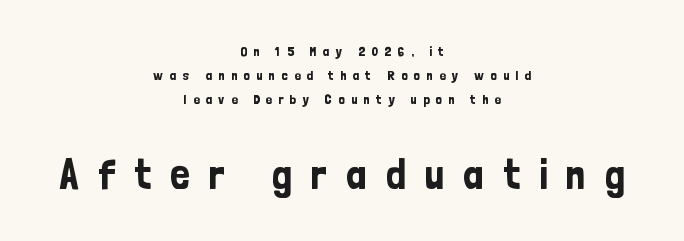
{"serif": "no", "italic": "no", "width": "condensed", "stroke_contrast": "low", "x_height": "medium", "monospaced": "no", "underline": "no", "align": "center", "line_spacing_ratio": 1.71, "letter_spacing": "wide", "letter_spacing_em": 0.44, "larger_block": "second", "size_ratio": 3.07, "glyph_px": 43}
